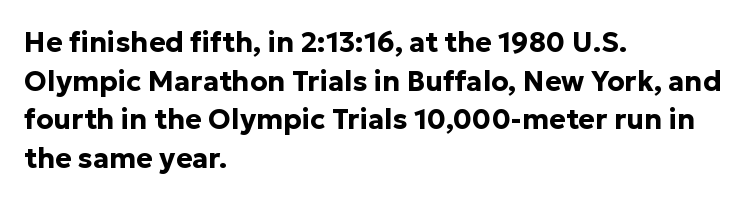
Q: Is the text bold? A: Yes.
Q: Is the text italic (slanted)? A: No, it is upright.
Q: Is the typeface a serif or a sans-serif typeface? A: Sans-serif.
Q: Is the text underlined? A: No.
Q: How is the paragraph aligned? A: Left-aligned.
Q: Is the spacing between letters normal or unusually wide? A: Normal.
Q: Is the spacing between lines tight, normal or loose? A: Normal.
Q: Width (condensed, normal, or wide)? A: Normal.
Q: Stroke contrast? A: Low.
Q: x-height? A: Medium.
Q: Monospaced? A: No.
